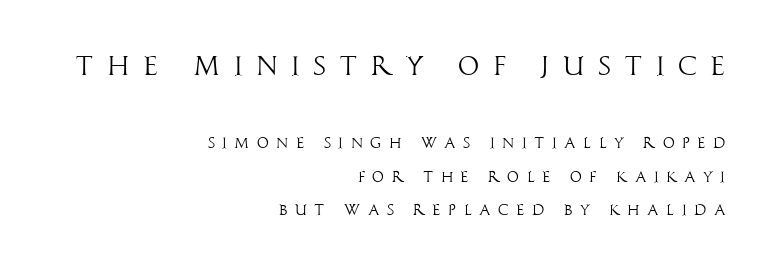
The passage shown is not bold in any degree. Compare the two chunks: the upper has the greater cap height. Baseline-to-baseline distance is far greater than the letter height. Each word looks stretched out because of the extra space between its letters. All the whitespace from short lines collects on the left. The letters stand straight up with perfectly vertical stems.
